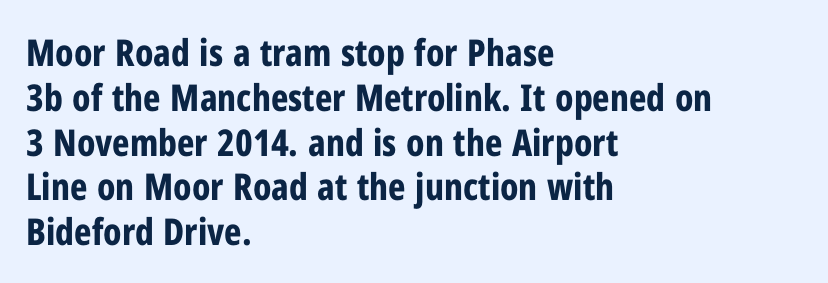
{"serif": "no", "italic": "no", "bold": "yes", "weight": "bold", "width": "condensed", "stroke_contrast": "low", "x_height": "medium", "monospaced": "no", "underline": "no", "align": "left", "line_spacing_ratio": 1.21, "letter_spacing": "normal", "letter_spacing_em": 0.0, "glyph_px": 37}
